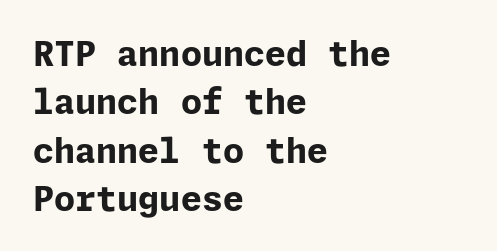
Q: Is the text bold? A: Yes.
Q: Is the text italic (slanted)? A: No, it is upright.
Q: Is the typeface a serif or a sans-serif typeface? A: Sans-serif.
Q: Is the text underlined? A: No.
Q: How is the paragraph aligned? A: Left-aligned.
Q: Is the spacing between letters normal or unusually wide? A: Normal.
Q: Is the spacing between lines tight, normal or loose? A: Normal.
Q: Width (condensed, normal, or wide)? A: Normal.
Q: Stroke contrast? A: Low.
Q: x-height? A: Medium.
